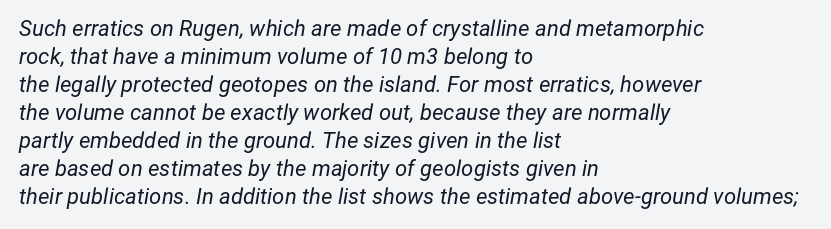
These glyphs show unthickened strokes, regular width or finer. Characters are canted at an angle relative to the baseline's perpendicular. The rendering anchors every line to the left-hand side. Leading matches the norm, producing a regular column. The passage shown has conventional tracking throughout. Quick note: underline off.
